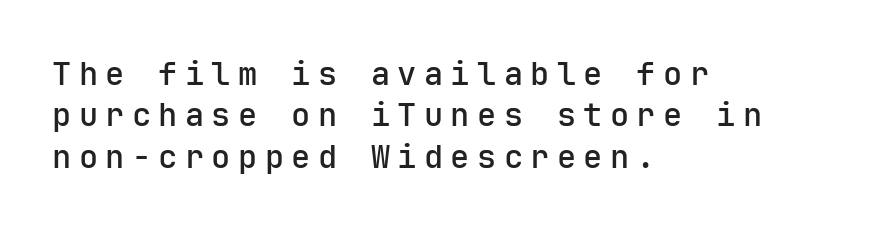
{"serif": "no", "italic": "no", "bold": "semi", "weight": "semibold", "width": "normal", "stroke_contrast": "low", "x_height": "medium", "underline": "no", "align": "left", "line_spacing": "normal", "line_spacing_ratio": 1.29, "letter_spacing": "wide", "letter_spacing_em": 0.23, "glyph_px": 32}
